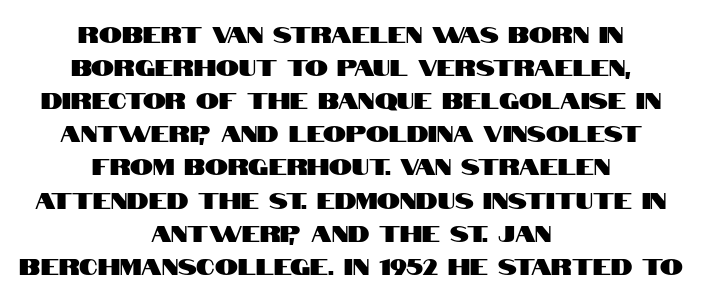
{"italic": "no", "underline": "no", "align": "center", "line_spacing": "normal", "line_spacing_ratio": 1.44, "letter_spacing": "normal", "letter_spacing_em": 0.0, "glyph_px": 23}
